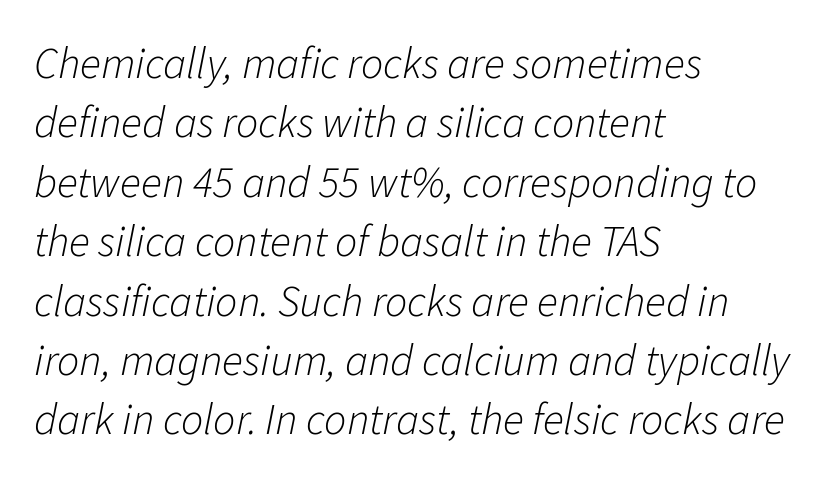
{"italic": "yes", "lean": "right", "slant_degrees": 11, "bold": "no", "weight": "light", "width": "normal", "stroke_contrast": "low", "x_height": "medium", "monospaced": "no", "underline": "no", "align": "left", "line_spacing": "normal", "line_spacing_ratio": 1.35, "letter_spacing": "normal", "letter_spacing_em": 0.0, "glyph_px": 44}
